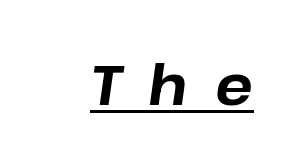
A typesetter would call this proportional, since set widths differ per character. Is the type slanted? Yes — the strokes lean at a clear angle. The passage shown has open, widely tracked lettering throughout. You'd pick this weight for a headline — it's a proper bold. Underlined type.
